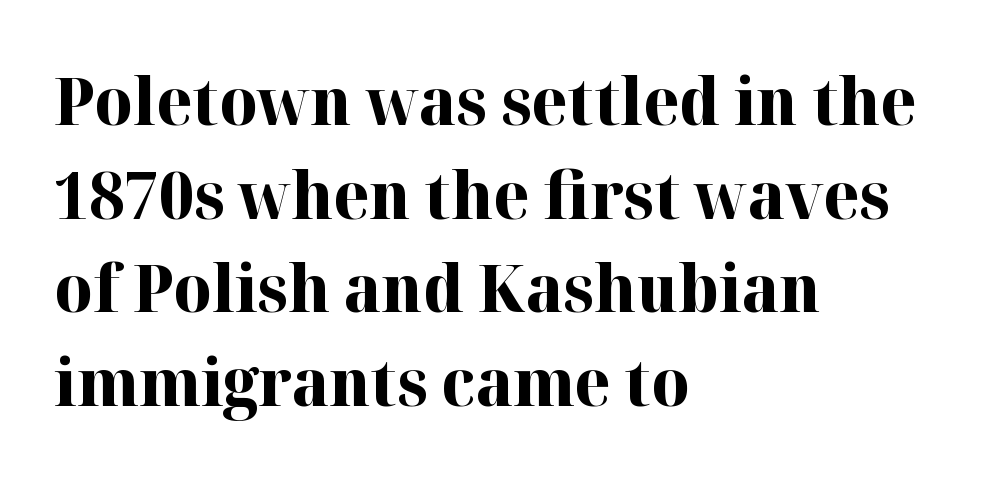
The image shows 66 px bold serif type, upright; set left-aligned, normal line spacing (1.42x), normal letter spacing, not underlined; high stroke contrast and a medium x-height.
